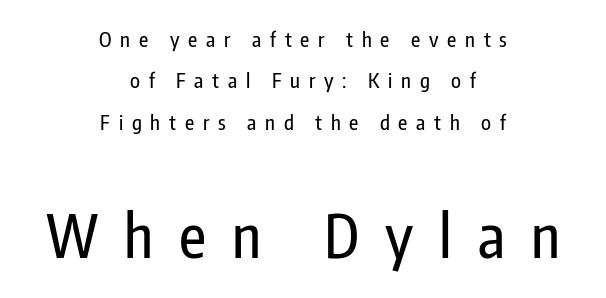
The image shows 59 px condensed sans-serif type, upright; set centered, loose line spacing (2.07x), unusually wide letter spacing (+0.44 em), not underlined; the second (bottom) block is 2.95x larger; low stroke contrast and a medium x-height.
